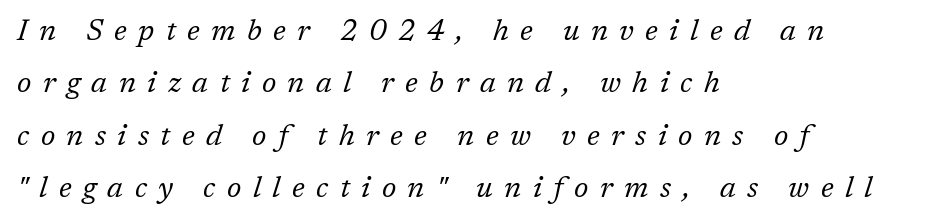
The image shows 30 px regular-weight serif type, italic (leaning right); set left-aligned, line spacing 1.75x, unusually wide letter spacing (+0.38 em), not underlined; low stroke contrast and a medium x-height.
